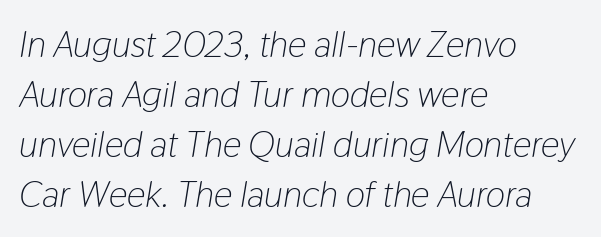
{"italic": "yes", "lean": "right", "slant_degrees": 9, "bold": "no", "weight": "light", "width": "condensed", "stroke_contrast": "low", "x_height": "medium", "monospaced": "no", "underline": "no", "align": "left", "line_spacing": "normal", "line_spacing_ratio": 1.35, "letter_spacing": "normal", "letter_spacing_em": 0.0, "glyph_px": 37}
